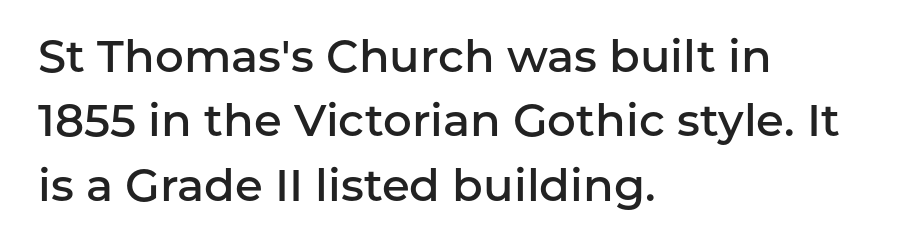
Q: Is the text bold? A: Semi-bold.
Q: Is the text italic (slanted)? A: No, it is upright.
Q: Is the typeface a serif or a sans-serif typeface? A: Sans-serif.
Q: Is the text underlined? A: No.
Q: How is the paragraph aligned? A: Left-aligned.
Q: Is the spacing between letters normal or unusually wide? A: Normal.
Q: Is the spacing between lines tight, normal or loose? A: Normal.
Q: Width (condensed, normal, or wide)? A: Normal.
Q: Stroke contrast? A: Low.
Q: x-height? A: Medium.
Q: Monospaced? A: No.
